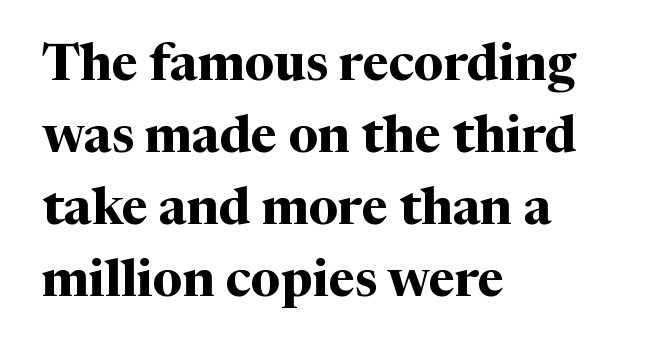
Note the varied advance widths — an 'i' is clearly narrower than an 'm'. The font family rendered here belongs to the serif group. This rendering features lettering with no underline. Typeset ragged right — the left edge is the straight one. The passage shown is emphatically bold. Horizontal bands of white between lines are of average thickness.
